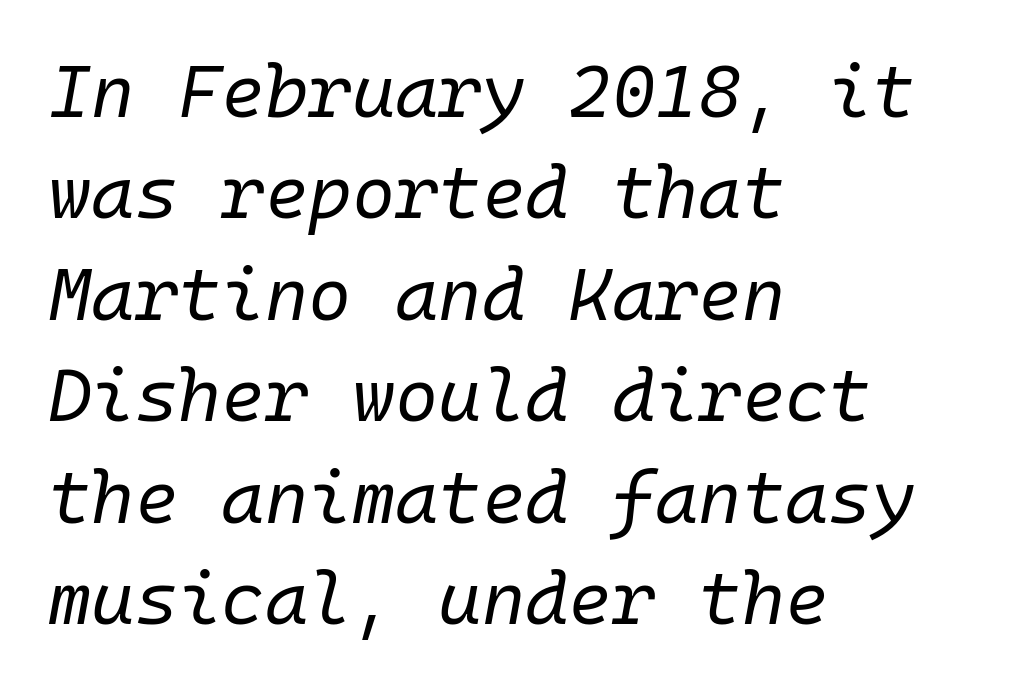
A student would call this left alignment; a typographer would say flush left, rag right. Compared with a typical body face, this is equally light or lighter still. This sample has the even, mechanical cadence of fixed-width lettering. What's the leading like? Ordinary, nothing unusual. Observe the ordinary spacing: letters are neighbours, not strangers.
